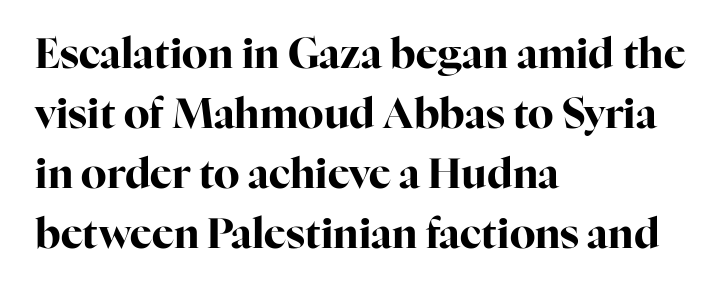
The image shows 41 px bold serif type, upright; set left-aligned, normal line spacing (1.46x), normal letter spacing, not underlined; high stroke contrast and a medium x-height.
